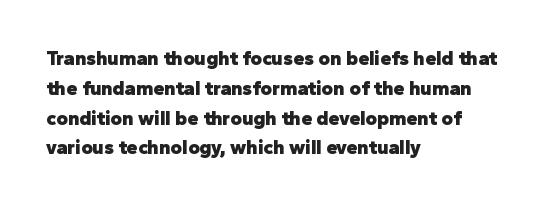
The image shows 20 px bold type, upright; set left-aligned, normal line spacing (1.49x), normal letter spacing, not underlined.
